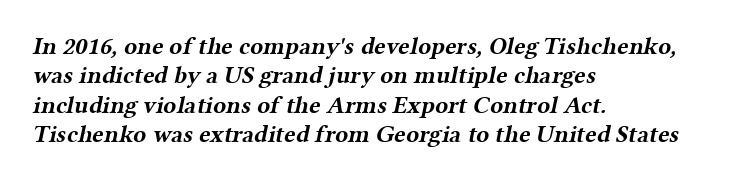
Q: Is the text bold? A: Yes.
Q: Is the text underlined? A: No.
Q: How is the paragraph aligned? A: Left-aligned.
Q: Is the spacing between letters normal or unusually wide? A: Normal.
